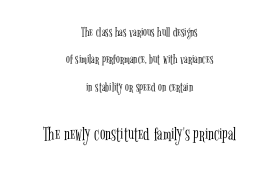
Decoration check: the copy has no underline. The letters stand straight up with perfectly vertical stems. Every row of glyphs is offset so its center matches the block's center. Interline gaps are noticeably wide in this sample. Letters have the restrained weight of plain body copy at most. There is no visible air inserted between adjacent glyphs.
